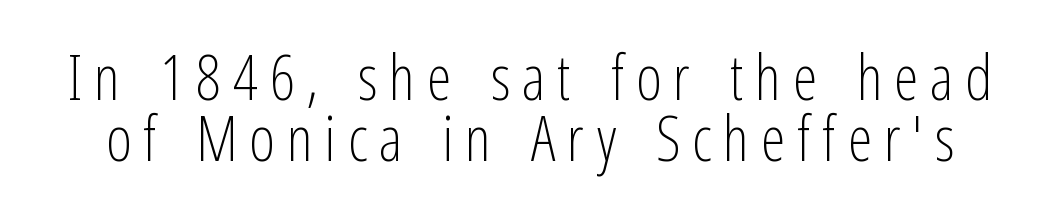
Q: Is the text bold? A: No.
Q: Is the text italic (slanted)? A: No, it is upright.
Q: Is the typeface a serif or a sans-serif typeface? A: Sans-serif.
Q: Is the text underlined? A: No.
Q: Is the spacing between lines tight, normal or loose? A: Tight.
Q: Width (condensed, normal, or wide)? A: Condensed.
Q: Stroke contrast? A: Low.
Q: x-height? A: Medium.
Q: Monospaced? A: No.
